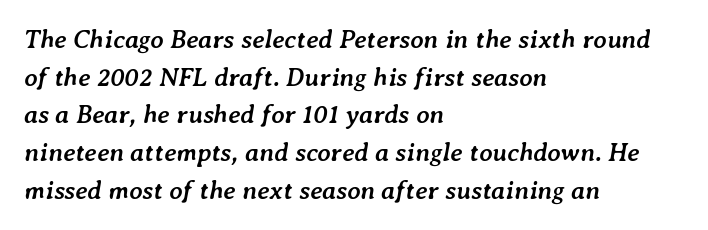
Q: Is the text bold? A: Yes.
Q: Is the text italic (slanted)? A: Yes, it leans right by about 7 degrees.
Q: Is the text underlined? A: No.
Q: How is the paragraph aligned? A: Left-aligned.
Q: Is the spacing between letters normal or unusually wide? A: Normal.
Q: Is the spacing between lines tight, normal or loose? A: Normal.
